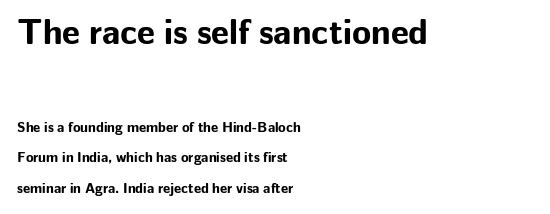
Note: larger setting up top, smaller setting below. Unlike italic type, these characters show no tilt at all. Words appear dense and cohesive because spacing is normal. Typeset ragged right — the left edge is the straight one. The zone under the glyphs is completely vacant.
